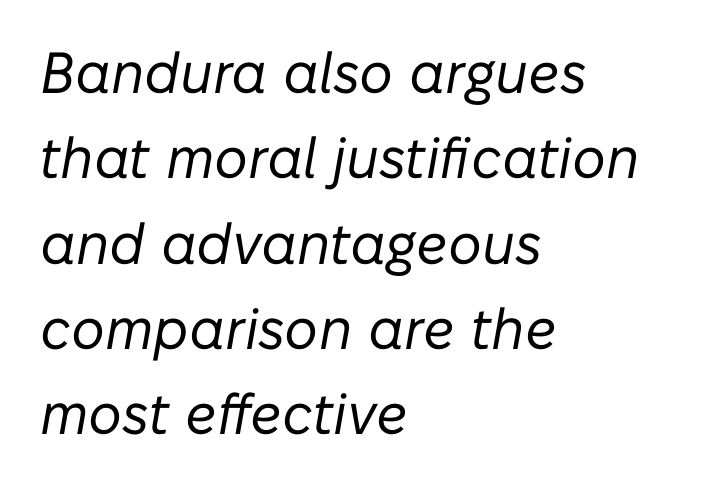
Q: Is the text bold? A: No.
Q: Is the text italic (slanted)? A: Yes, it leans right by about 10 degrees.
Q: Is the text underlined? A: No.
Q: How is the paragraph aligned? A: Left-aligned.
Q: Is the spacing between letters normal or unusually wide? A: Normal.
Q: Is the spacing between lines tight, normal or loose? A: Normal.
Q: Width (condensed, normal, or wide)? A: Normal.
Q: Stroke contrast? A: Low.
Q: x-height? A: Medium.
Q: Monospaced? A: No.
